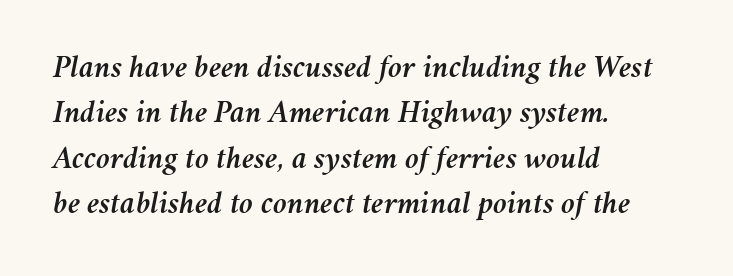
Q: Is the text italic (slanted)? A: Yes, it leans right by about 11 degrees.
Q: Is the text underlined? A: No.
Q: How is the paragraph aligned? A: Left-aligned.
Q: Is the spacing between letters normal or unusually wide? A: Normal.
Q: Is the spacing between lines tight, normal or loose? A: Normal.
Q: Width (condensed, normal, or wide)? A: Normal.
Q: Stroke contrast? A: Medium.
Q: x-height? A: Medium.
Q: Monospaced? A: No.
